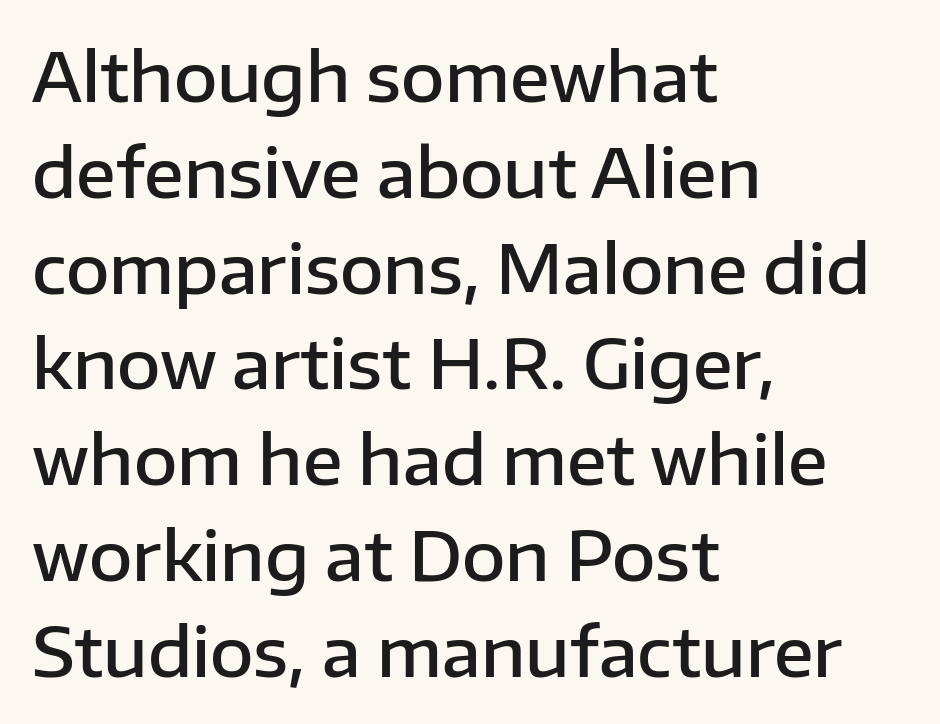
Q: Is the text bold? A: Semi-bold.
Q: Is the text italic (slanted)? A: No, it is upright.
Q: Is the typeface a serif or a sans-serif typeface? A: Sans-serif.
Q: Is the text underlined? A: No.
Q: How is the paragraph aligned? A: Left-aligned.
Q: Is the spacing between letters normal or unusually wide? A: Normal.
Q: Is the spacing between lines tight, normal or loose? A: Normal.
Q: Width (condensed, normal, or wide)? A: Normal.
Q: Stroke contrast? A: Low.
Q: x-height? A: Medium.
Q: Monospaced? A: No.
